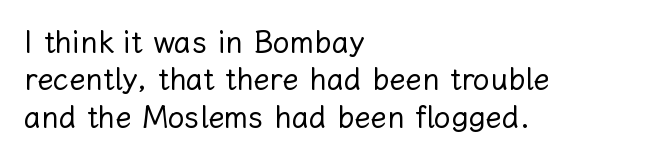
Each letter keeps its own natural width here, so spacing adapts to shape. The paragraph has a hard left edge and a soft right edge. The gap between lines stays unmarked. In terms of posture, this sample is upright. Weight: not bold — regular or lighter. The lines sit at an ordinary, default distance from one another.
